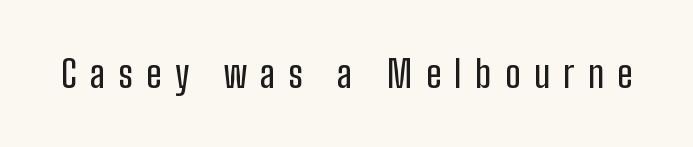
{"serif": "no", "italic": "no", "width": "condensed", "stroke_contrast": "low", "x_height": "medium", "monospaced": "no", "underline": "no", "letter_spacing": "wide", "letter_spacing_em": 0.35, "glyph_px": 38}
